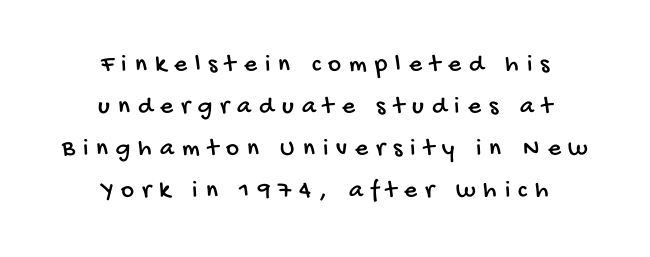
This rendering widens character spacing well past its baseline value. No word sits above an underline. Is the block centered? Yes — each line is placed symmetrically about the middle. The lines sit at an ordinary, default distance from one another.
